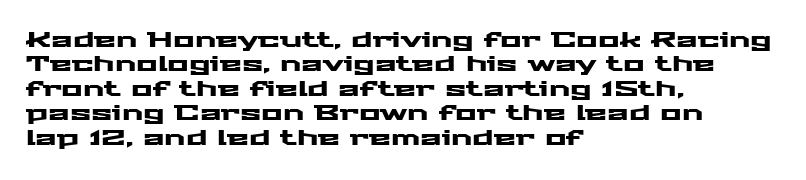
Q: Is the text italic (slanted)? A: No, it is upright.
Q: Is the text underlined? A: No.
Q: How is the paragraph aligned? A: Left-aligned.
Q: Is the spacing between letters normal or unusually wide? A: Normal.
